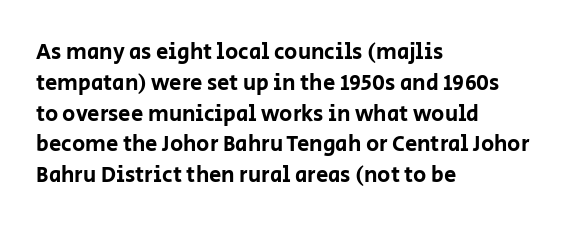
The image shows 22 px text type, upright; set left-aligned, normal line spacing (1.4x), normal letter spacing, not underlined.
